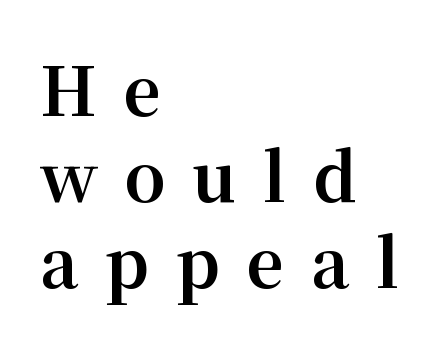
The image shows 66 px bold serif type, upright; set left-aligned, normal line spacing (1.3x), unusually wide letter spacing (+0.4 em), not underlined; medium stroke contrast and a medium x-height.
